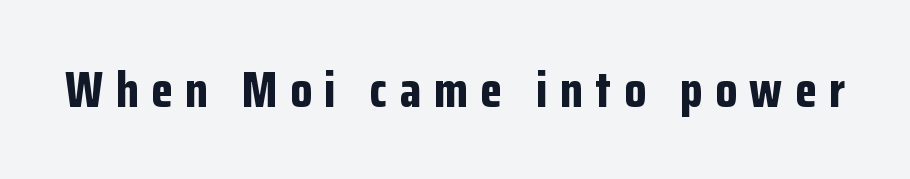
Q: Is the text bold? A: Yes.
Q: Is the text italic (slanted)? A: No, it is upright.
Q: Is the typeface a serif or a sans-serif typeface? A: Sans-serif.
Q: Is the text underlined? A: No.
Q: Is the spacing between letters normal or unusually wide? A: Unusually wide.
Q: Width (condensed, normal, or wide)? A: Condensed.
Q: Stroke contrast? A: Low.
Q: x-height? A: Medium.
Q: Monospaced? A: No.
